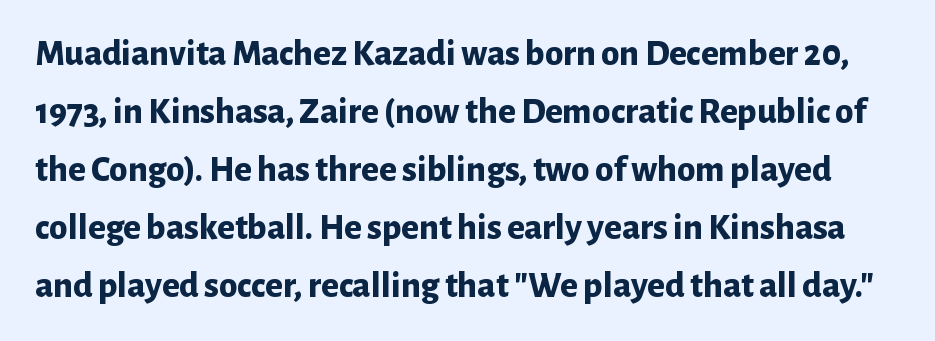
Its strokes are broad and dark, the hallmark of bold type. The designer went with a sans here, leaving each stem footless. The area under the type is left untouched. These lines keep a tight, regular rhythm from letter to letter.
